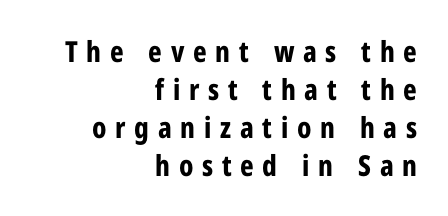
Q: Is the text bold? A: Yes.
Q: Is the text italic (slanted)? A: No, it is upright.
Q: Is the typeface a serif or a sans-serif typeface? A: Sans-serif.
Q: Is the text underlined? A: No.
Q: How is the paragraph aligned? A: Right-aligned.
Q: Is the spacing between letters normal or unusually wide? A: Unusually wide.
Q: Is the spacing between lines tight, normal or loose? A: Normal.
Q: Width (condensed, normal, or wide)? A: Condensed.
Q: Stroke contrast? A: Low.
Q: x-height? A: Medium.
Q: Monospaced? A: No.
